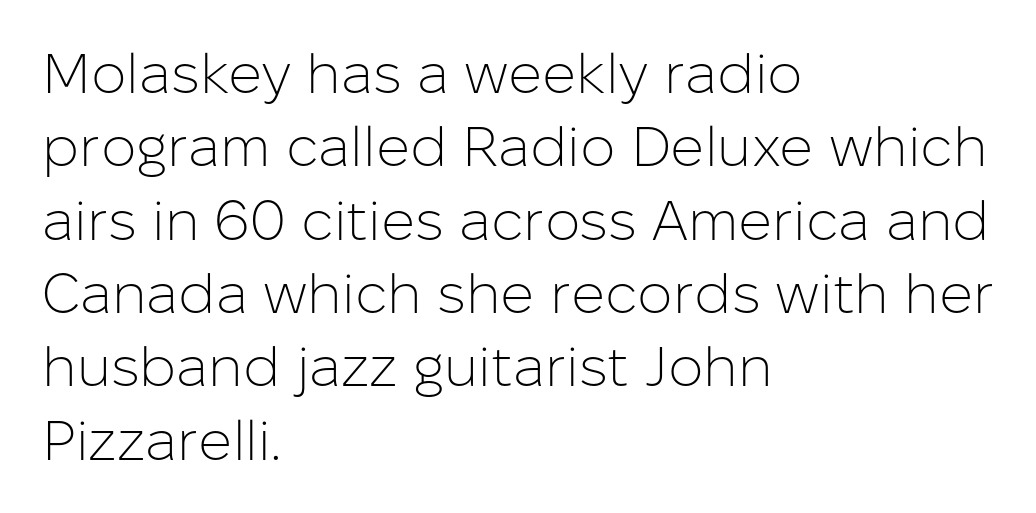
{"serif": "no", "italic": "no", "bold": "no", "weight": "light", "width": "normal", "stroke_contrast": "low", "x_height": "medium", "monospaced": "no", "underline": "no", "align": "left", "line_spacing": "normal", "line_spacing_ratio": 1.31, "letter_spacing": "normal", "letter_spacing_em": 0.0, "glyph_px": 56}
